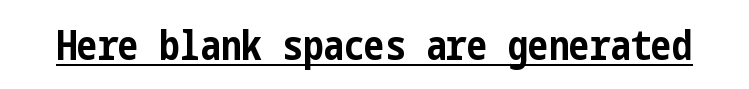
This rendering leaves character spacing at its baseline value. Is there an underline? Yes — a line sits under the letters. Italic: no, the glyphs are upright roman. Classification — sans serif. This is heavy type, rendered in bold.
